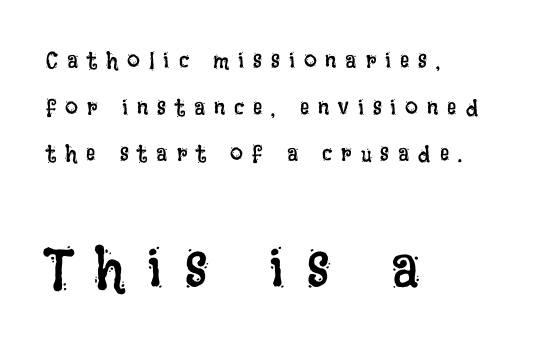
{"italic": "no", "bold": "no", "weight": "regular", "width": "condensed", "stroke_contrast": "low", "x_height": "large", "monospaced": "no", "underline": "no", "align": "left", "line_spacing": "loose", "line_spacing_ratio": 2.03, "letter_spacing": "wide", "letter_spacing_em": 0.39, "larger_block": "second", "size_ratio": 2.52, "glyph_px": 58}
